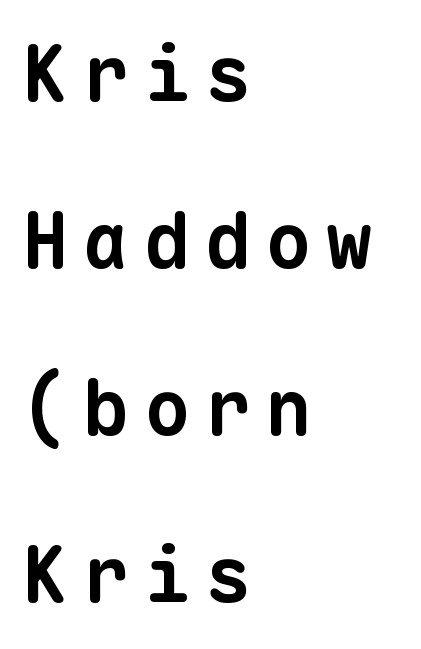
{"serif": "no", "bold": "yes", "weight": "bold", "width": "normal", "stroke_contrast": "low", "x_height": "medium", "monospaced": "yes", "underline": "no", "align": "left", "line_spacing": "loose", "line_spacing_ratio": 2.17, "glyph_px": 77}
